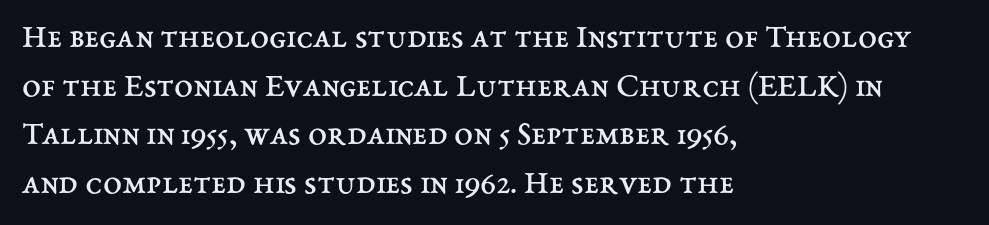
The image shows 34 px regular-weight type, upright; set left-aligned, normal line spacing (1.43x), normal letter spacing, not underlined; medium stroke contrast and a medium x-height.
